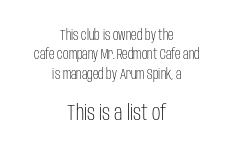
{"italic": "no", "bold": "no", "underline": "no", "align": "center", "line_spacing": "normal", "line_spacing_ratio": 1.38, "letter_spacing": "normal", "letter_spacing_em": 0.0, "larger_block": "second", "size_ratio": 1.5, "glyph_px": 21}
